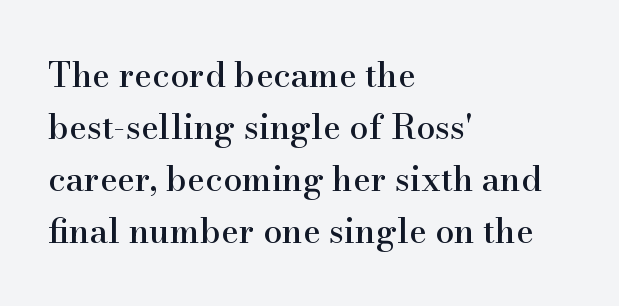
Q: Is the text italic (slanted)? A: No, it is upright.
Q: Is the typeface a serif or a sans-serif typeface? A: Serif.
Q: Is the text underlined? A: No.
Q: How is the paragraph aligned? A: Left-aligned.
Q: Is the spacing between letters normal or unusually wide? A: Normal.
Q: Is the spacing between lines tight, normal or loose? A: Normal.
Q: Width (condensed, normal, or wide)? A: Normal.
Q: Stroke contrast? A: High.
Q: x-height? A: Small.
Q: Monospaced? A: No.
